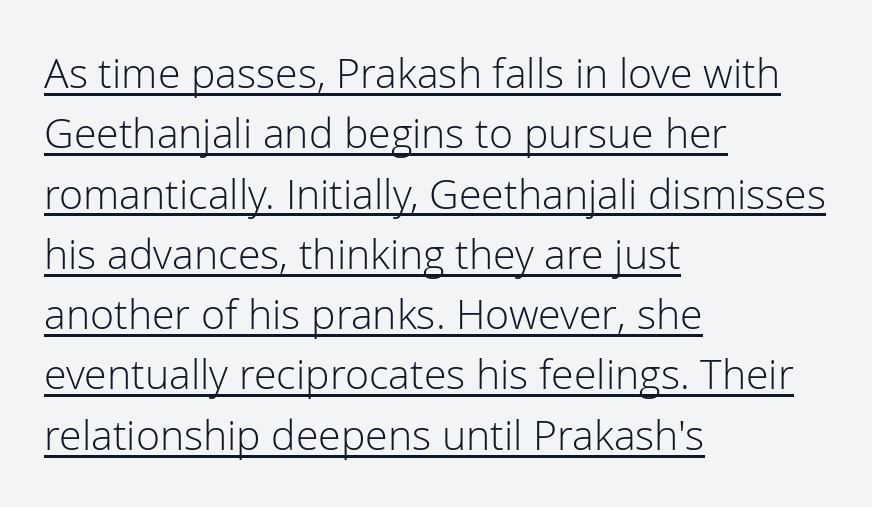
Q: Is the text bold? A: No.
Q: Is the text italic (slanted)? A: No, it is upright.
Q: Is the typeface a serif or a sans-serif typeface? A: Sans-serif.
Q: Is the text underlined? A: Yes.
Q: How is the paragraph aligned? A: Left-aligned.
Q: Is the spacing between letters normal or unusually wide? A: Normal.
Q: Is the spacing between lines tight, normal or loose? A: Normal.
Q: Width (condensed, normal, or wide)? A: Normal.
Q: Stroke contrast? A: Low.
Q: x-height? A: Medium.
Q: Monospaced? A: No.
